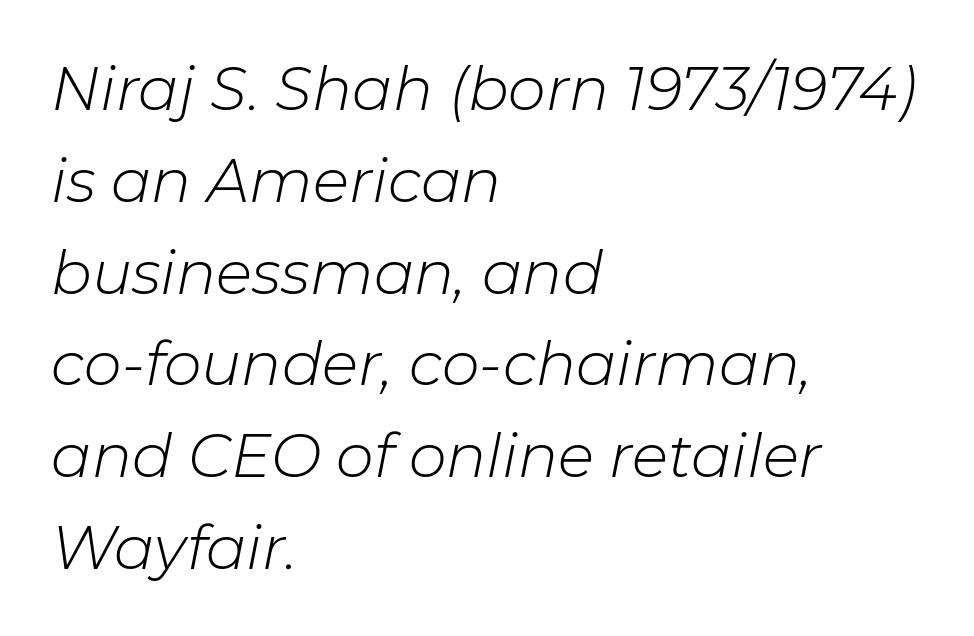
Q: Is the text bold? A: No.
Q: Is the text italic (slanted)? A: Yes, it leans right by about 11 degrees.
Q: Is the text underlined? A: No.
Q: How is the paragraph aligned? A: Left-aligned.
Q: Is the spacing between letters normal or unusually wide? A: Normal.
Q: Is the spacing between lines tight, normal or loose? A: Normal.
Q: Width (condensed, normal, or wide)? A: Normal.
Q: Stroke contrast? A: Low.
Q: x-height? A: Medium.
Q: Monospaced? A: No.
